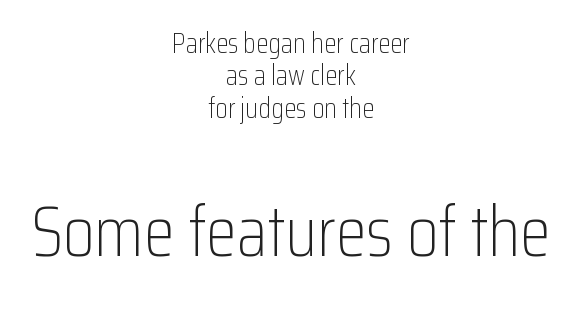
Q: Is the text bold? A: No.
Q: Is the text italic (slanted)? A: No, it is upright.
Q: Is the typeface a serif or a sans-serif typeface? A: Sans-serif.
Q: Is the text underlined? A: No.
Q: How is the paragraph aligned? A: Centered.
Q: Is the spacing between letters normal or unusually wide? A: Normal.
Q: Which block of text is set in a larger size, the first (top) or the second (bottom)? A: The second (bottom) one.
Q: Width (condensed, normal, or wide)? A: Condensed.
Q: Stroke contrast? A: Low.
Q: x-height? A: Medium.
Q: Monospaced? A: No.
